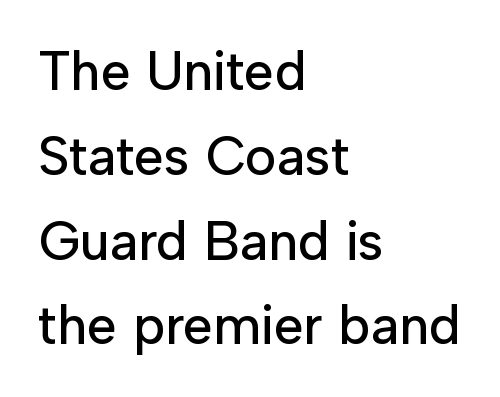
Notice how the passage keeps a crisp vertical edge on the left only. The type sits square on the baseline with zero lean. A bare baseline throughout the passage. Are there feet on the stems? There aren't — it's a sans.
